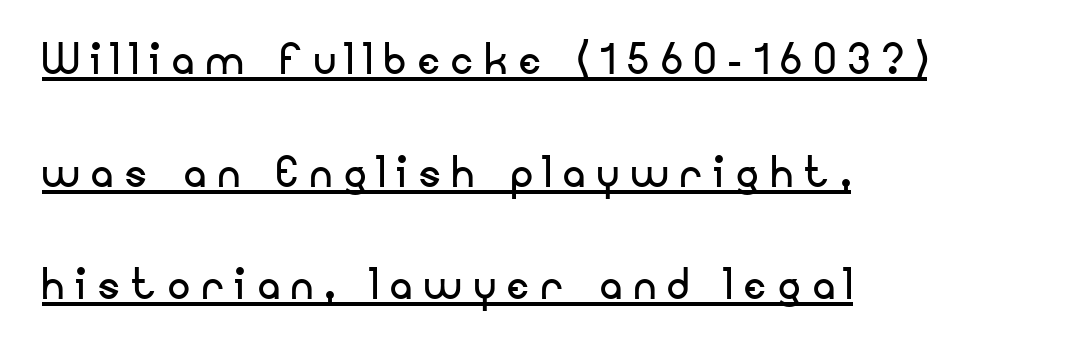
The rag falls on the right side of this text block. Inter-character spacing is expanded well beyond the font's built-in metrics. What's the leading like? Stretched, with rows far apart. This sample uses a sans-serif face.
